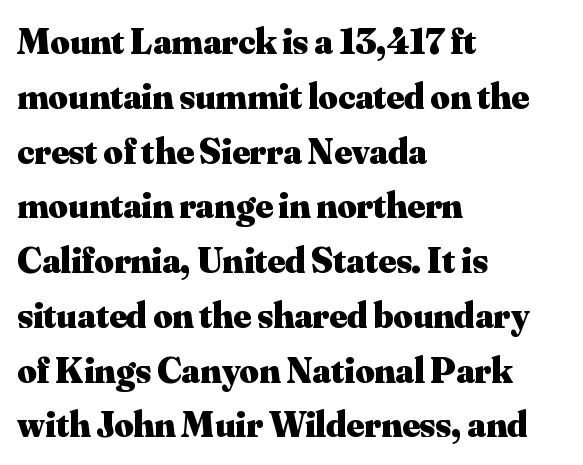
The image shows 37 px heavy serif type, upright; set left-aligned, normal line spacing (1.48x), normal letter spacing, not underlined; medium stroke contrast and a small x-height.
